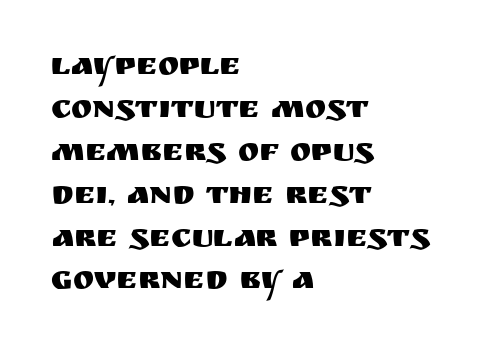
Q: Is the text italic (slanted)? A: No, it is upright.
Q: Is the typeface a serif or a sans-serif typeface? A: Sans-serif.
Q: Is the text underlined? A: No.
Q: How is the paragraph aligned? A: Left-aligned.
Q: Is the spacing between letters normal or unusually wide? A: Normal.
Q: Is the spacing between lines tight, normal or loose? A: Normal.
Q: Width (condensed, normal, or wide)? A: Normal.
Q: Stroke contrast? A: Medium.
Q: x-height? A: Large.
Q: Monospaced? A: No.
